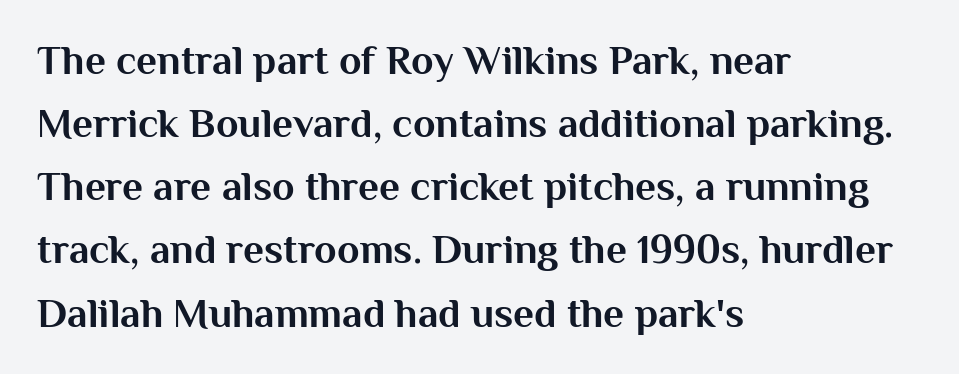
{"serif": "no", "italic": "no", "bold": "yes", "weight": "bold", "width": "normal", "stroke_contrast": "medium", "x_height": "medium", "monospaced": "no", "underline": "no", "align": "left", "line_spacing": "normal", "line_spacing_ratio": 1.54, "letter_spacing": "normal", "letter_spacing_em": 0.0, "glyph_px": 41}
